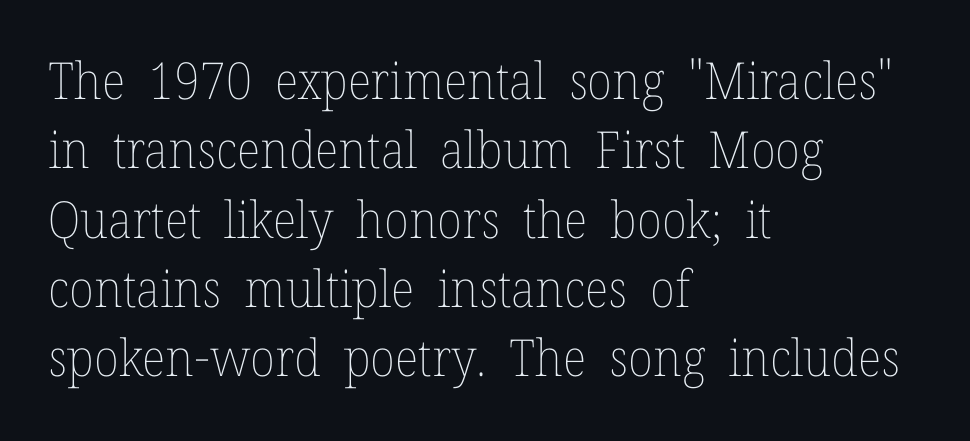
{"italic": "no", "bold": "no", "weight": "thin", "width": "normal", "stroke_contrast": "low", "x_height": "medium", "monospaced": "no", "underline": "no", "align": "left", "line_spacing": "normal", "line_spacing_ratio": 1.36, "letter_spacing": "normal", "letter_spacing_em": 0.0, "glyph_px": 51}
